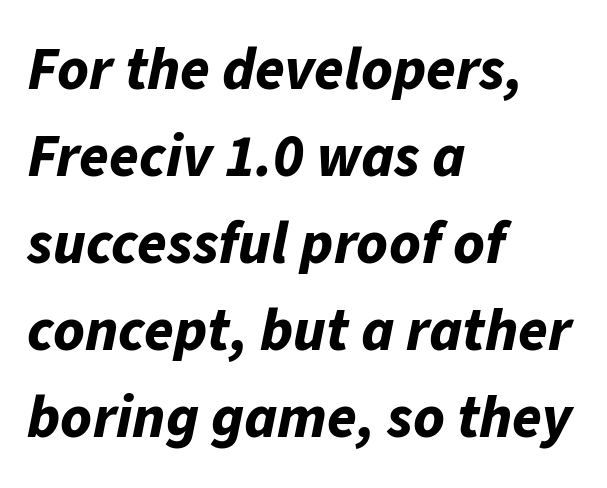
The image shows 60 px bold type, italic (leaning right); set left-aligned, normal line spacing (1.45x), normal letter spacing, not underlined; low stroke contrast and a medium x-height.
